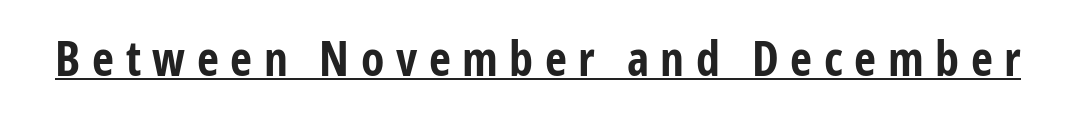
Proportional: the letters do not fall into vertical columns. You can tell from the bare stems that sans-serif type was used. What decoration does the sample have? An underline. Quick note: not italic, upright. Honestly, the letter spacing is so wide it's the main thing you notice. Compared with an ordinary text face, these strokes are far heavier — a full bold.
